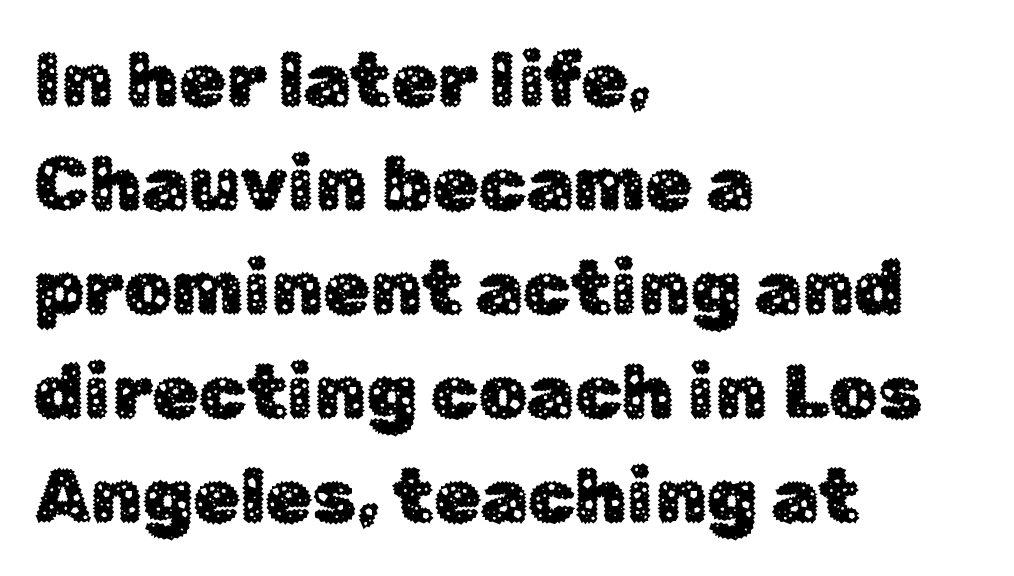
Q: Is the text italic (slanted)? A: No, it is upright.
Q: Is the typeface a serif or a sans-serif typeface? A: Sans-serif.
Q: Is the text underlined? A: No.
Q: How is the paragraph aligned? A: Left-aligned.
Q: Is the spacing between letters normal or unusually wide? A: Normal.
Q: Is the spacing between lines tight, normal or loose? A: Normal.
Q: Width (condensed, normal, or wide)? A: Normal.
Q: Stroke contrast? A: Low.
Q: x-height? A: Medium.
Q: Monospaced? A: No.
